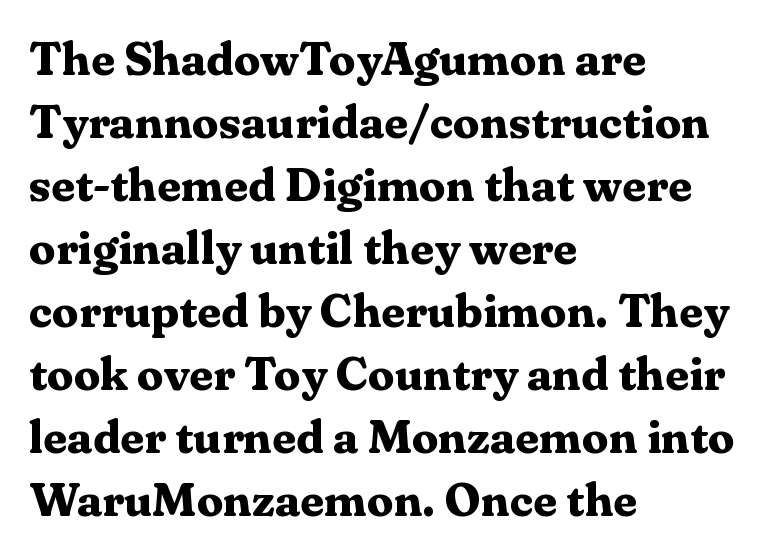
{"serif": "yes", "italic": "no", "bold": "yes", "weight": "bold", "width": "normal", "stroke_contrast": "medium", "x_height": "medium", "monospaced": "no", "underline": "no", "align": "left", "line_spacing": "normal", "line_spacing_ratio": 1.34, "letter_spacing": "normal", "letter_spacing_em": 0.0, "glyph_px": 47}
